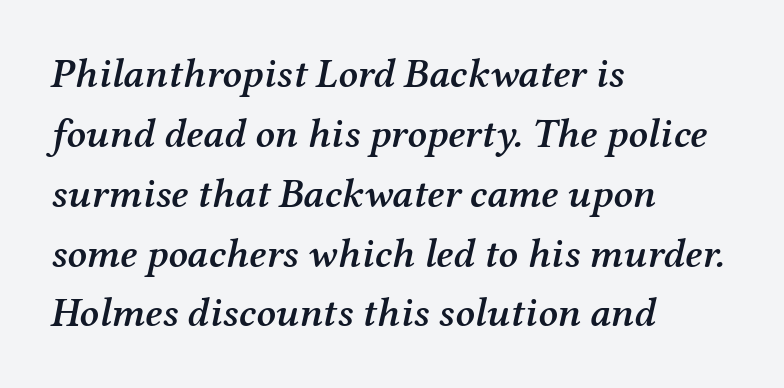
Q: Is the text bold? A: Semi-bold.
Q: Is the text italic (slanted)? A: Yes, it leans right by about 12 degrees.
Q: Is the typeface a serif or a sans-serif typeface? A: Serif.
Q: Is the text underlined? A: No.
Q: How is the paragraph aligned? A: Left-aligned.
Q: Is the spacing between letters normal or unusually wide? A: Normal.
Q: Is the spacing between lines tight, normal or loose? A: Normal.
Q: Width (condensed, normal, or wide)? A: Normal.
Q: Stroke contrast? A: Medium.
Q: x-height? A: Medium.
Q: Monospaced? A: No.
